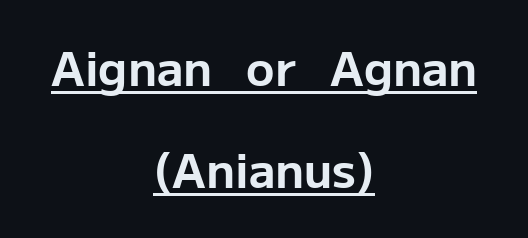
The image shows 47 px bold sans-serif type, upright; set centered, loose line spacing (2.17x), normal letter spacing, underlined; low stroke contrast and a medium x-height.
